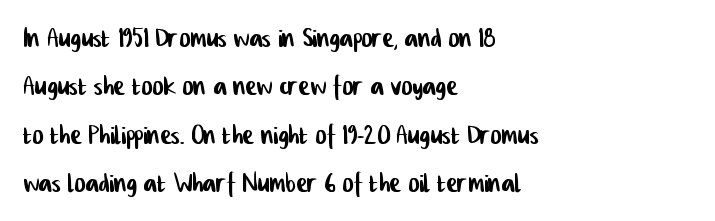
Q: Is the typeface a serif or a sans-serif typeface? A: Sans-serif.
Q: Is the text underlined? A: No.
Q: How is the paragraph aligned? A: Left-aligned.
Q: Is the spacing between letters normal or unusually wide? A: Normal.
Q: Is the spacing between lines tight, normal or loose? A: Normal.
Q: Width (condensed, normal, or wide)? A: Condensed.
Q: Stroke contrast? A: Low.
Q: x-height? A: Medium.
Q: Monospaced? A: No.
